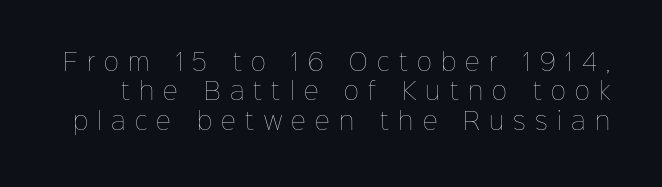
{"italic": "no", "bold": "no", "underline": "no", "line_spacing": "normal", "line_spacing_ratio": 1.28, "letter_spacing": "wide", "letter_spacing_em": 0.41, "glyph_px": 23}
